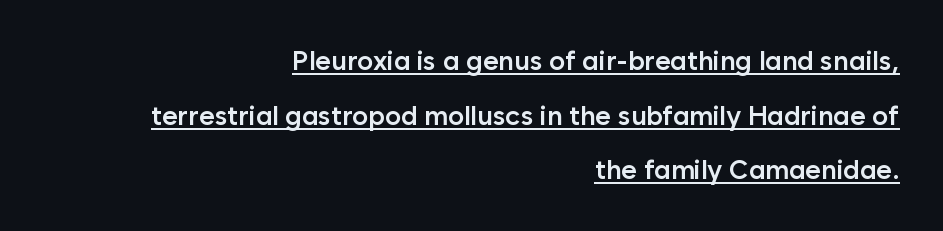
Q: Is the text bold? A: Semi-bold.
Q: Is the text italic (slanted)? A: No, it is upright.
Q: Is the text underlined? A: Yes.
Q: How is the paragraph aligned? A: Right-aligned.
Q: Is the spacing between letters normal or unusually wide? A: Normal.
Q: Is the spacing between lines tight, normal or loose? A: Loose.
